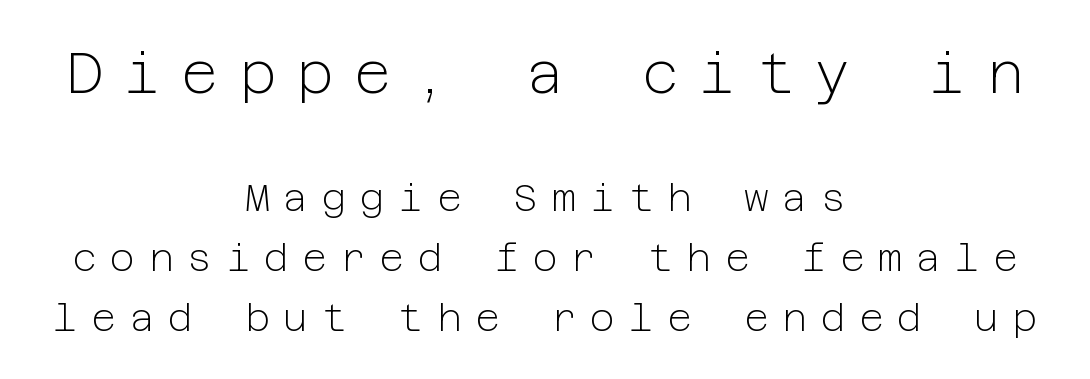
The image shows 57 px light sans-serif type, upright; set centered, normal line spacing (1.58x), unusually wide letter spacing (+0.36 em), not underlined; the first (top) block is 1.5x larger; low stroke contrast and a medium x-height.
